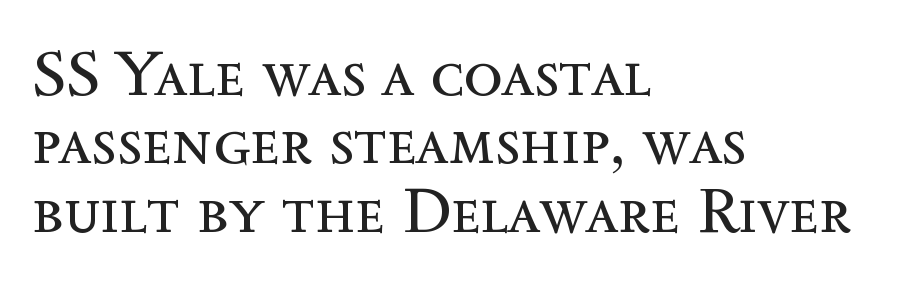
The letters advance in unequal steps, a hallmark of proportional type. Compared with a typical body face, this is equally light or lighter still. The face used here is rendered with its standard letterfit. It's the straight-up-and-down kind of type.
